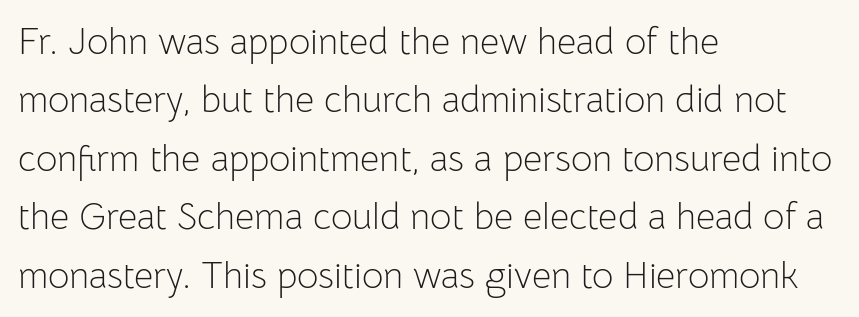
{"serif": "no", "italic": "no", "bold": "no", "weight": "light", "width": "normal", "stroke_contrast": "low", "x_height": "medium", "monospaced": "no", "underline": "no", "align": "left", "line_spacing": "normal", "line_spacing_ratio": 1.58, "letter_spacing": "normal", "letter_spacing_em": 0.0, "glyph_px": 37}
